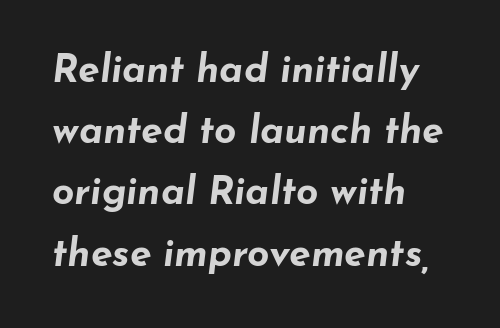
This sample uses an oblique cut, with every glyph tilted off the vertical. Does the leading feel generous? No, just average. These lines are rendered in a variable-pitch font. These lines keep a tight, regular rhythm from letter to letter. Letters rest on an invisible, unmarked baseline. Heavy-handed strokes throughout: this text is bold.
